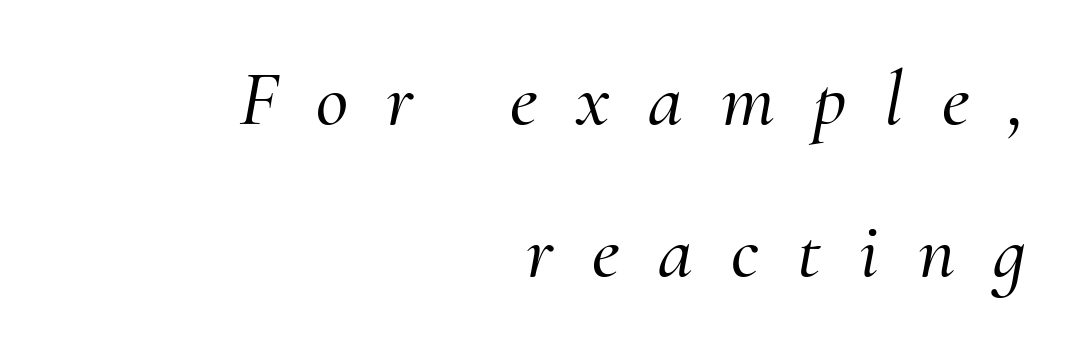
Q: Is the text italic (slanted)? A: Yes, it leans right by about 10 degrees.
Q: Is the typeface a serif or a sans-serif typeface? A: Serif.
Q: Is the text underlined? A: No.
Q: How is the paragraph aligned? A: Right-aligned.
Q: Is the spacing between letters normal or unusually wide? A: Unusually wide.
Q: Is the spacing between lines tight, normal or loose? A: Loose.
Q: Width (condensed, normal, or wide)? A: Normal.
Q: Stroke contrast? A: Medium.
Q: x-height? A: Small.
Q: Monospaced? A: No.
